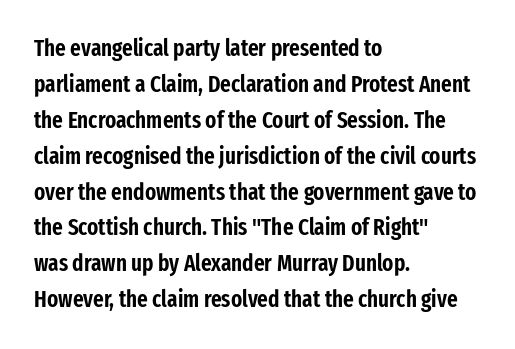
{"italic": "no", "underline": "no", "align": "left", "line_spacing": "normal", "line_spacing_ratio": 1.56, "letter_spacing": "normal", "letter_spacing_em": 0.0, "glyph_px": 23}
